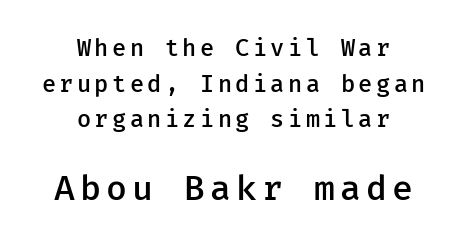
Q: Is the text bold? A: Semi-bold.
Q: Is the text italic (slanted)? A: No, it is upright.
Q: Is the typeface a serif or a sans-serif typeface? A: Sans-serif.
Q: Is the text underlined? A: No.
Q: How is the paragraph aligned? A: Centered.
Q: Is the spacing between lines tight, normal or loose? A: Normal.
Q: Which block of text is set in a larger size, the first (top) or the second (bottom)? A: The second (bottom) one.
Q: Width (condensed, normal, or wide)? A: Normal.
Q: Stroke contrast? A: Low.
Q: x-height? A: Medium.
